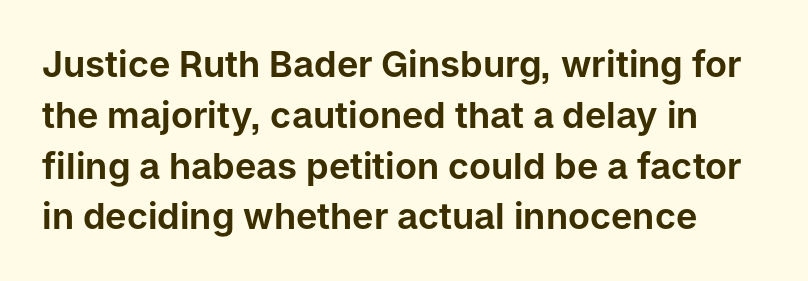
Q: Is the text italic (slanted)? A: No, it is upright.
Q: Is the typeface a serif or a sans-serif typeface? A: Sans-serif.
Q: Is the text underlined? A: No.
Q: Is the spacing between letters normal or unusually wide? A: Normal.
Q: Is the spacing between lines tight, normal or loose? A: Normal.
Q: Width (condensed, normal, or wide)? A: Normal.
Q: Stroke contrast? A: Low.
Q: x-height? A: Medium.
Q: Monospaced? A: No.
